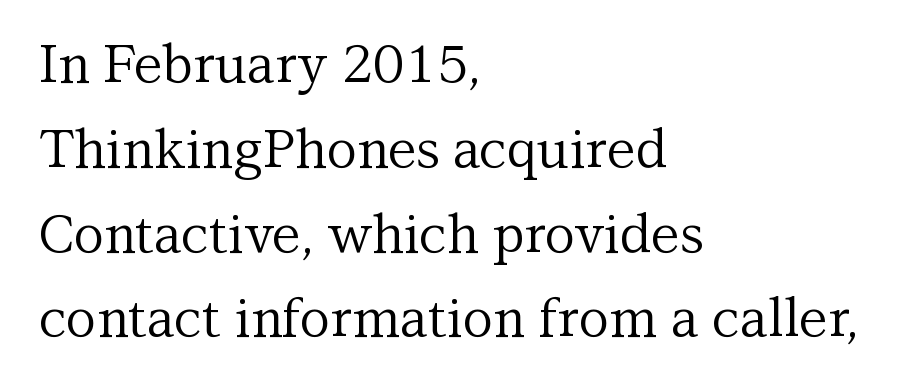
Normally led — the rows are evenly, conventionally spaced. This rendering uses left alignment, leaving the right contour irregular. Letter spacing: default. The face used here is proportionally spaced, like ordinary book or web type. The space beneath each line is pristine and unruled.
